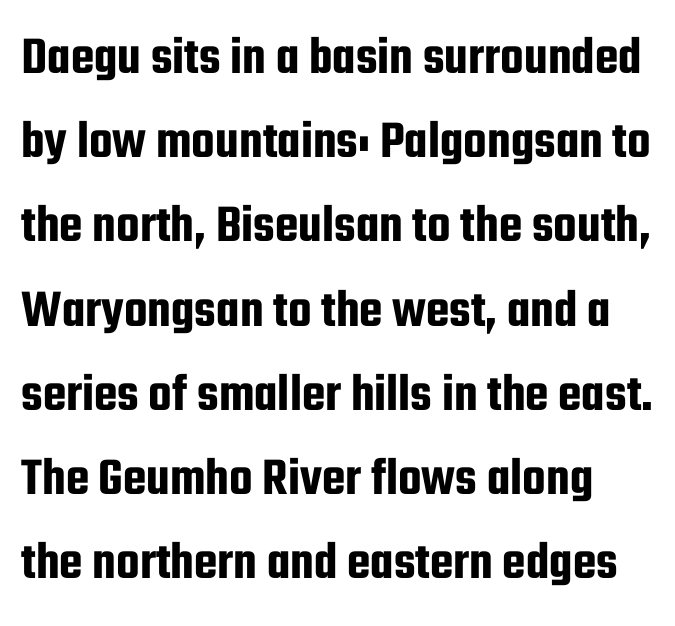
The image shows 54 px condensed sans-serif type, upright; set normal line spacing (1.56x), normal letter spacing, not underlined; low stroke contrast and a medium x-height.
